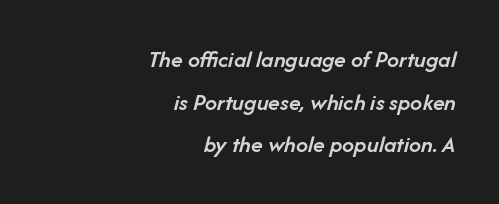
{"italic": "yes", "lean": "right", "slant_degrees": 14, "bold": "semi", "underline": "no", "align": "right", "line_spacing_ratio": 1.78, "letter_spacing": "normal", "letter_spacing_em": 0.0, "glyph_px": 24}
